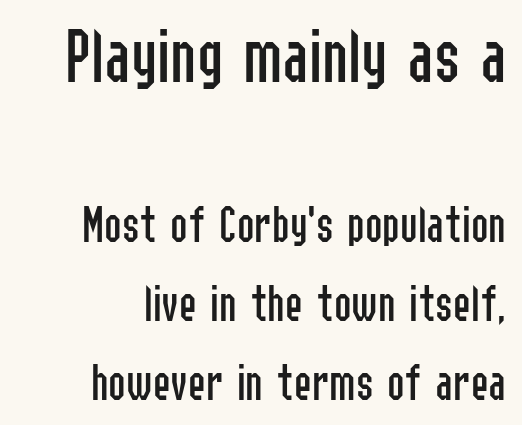
The image shows 79 px regular-weight, condensed sans-serif type, upright; set right-aligned, normal line spacing (1.49x), normal letter spacing, not underlined; the first (top) block is 1.49x larger; low stroke contrast and a medium x-height.
